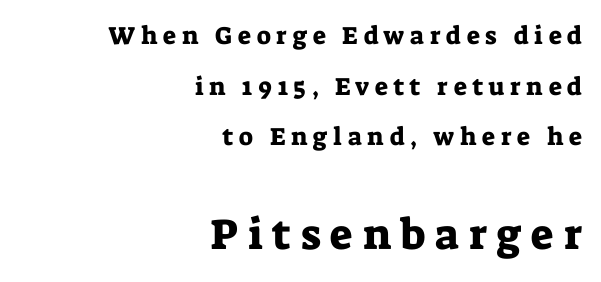
Q: Is the text italic (slanted)? A: No, it is upright.
Q: Is the typeface a serif or a sans-serif typeface? A: Serif.
Q: Is the text underlined? A: No.
Q: How is the paragraph aligned? A: Right-aligned.
Q: Is the spacing between letters normal or unusually wide? A: Unusually wide.
Q: Is the spacing between lines tight, normal or loose? A: Loose.
Q: Which block of text is set in a larger size, the first (top) or the second (bottom)? A: The second (bottom) one.
Q: Width (condensed, normal, or wide)? A: Normal.
Q: Stroke contrast? A: Low.
Q: x-height? A: Medium.
Q: Monospaced? A: No.
